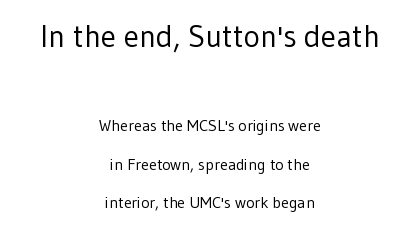
Q: Is the text bold? A: No.
Q: Is the text italic (slanted)? A: No, it is upright.
Q: Is the typeface a serif or a sans-serif typeface? A: Sans-serif.
Q: Is the text underlined? A: No.
Q: How is the paragraph aligned? A: Centered.
Q: Is the spacing between letters normal or unusually wide? A: Normal.
Q: Is the spacing between lines tight, normal or loose? A: Loose.
Q: Which block of text is set in a larger size, the first (top) or the second (bottom)? A: The first (top) one.
Q: Width (condensed, normal, or wide)? A: Normal.
Q: Stroke contrast? A: Low.
Q: x-height? A: Medium.
Q: Monospaced? A: No.
